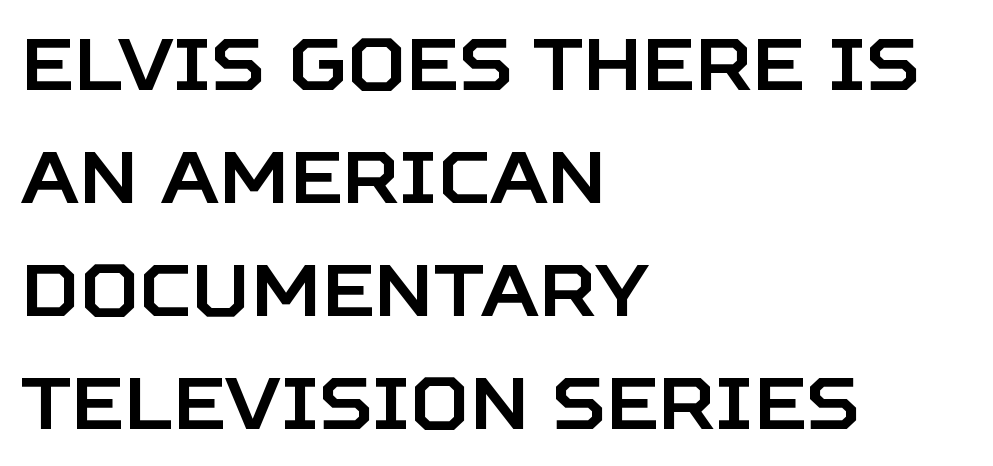
{"serif": "no", "italic": "no", "width": "normal", "stroke_contrast": "low", "x_height": "large", "monospaced": "no", "underline": "no", "align": "left", "line_spacing": "normal", "line_spacing_ratio": 1.57, "letter_spacing": "normal", "letter_spacing_em": 0.0, "glyph_px": 72}
